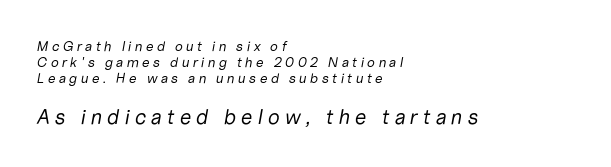
The space beneath each line is pristine and unruled. How are the letters spaced? Widely, with obvious added tracking. This rendering uses left alignment, leaving the right contour irregular. The typesetting does not lean heavy: it is not bold. The letters in the lower block stand taller than those in the block above. This is oblique type, the kind used for emphasis or titles.
